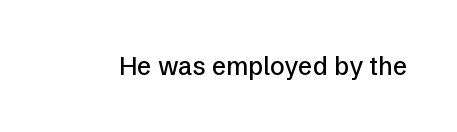
The image shows 25 px text type, upright; set normal letter spacing, not underlined.
